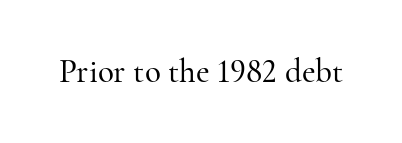
The image shows 33 px serif type, upright; set normal letter spacing, not underlined; high stroke contrast and a small x-height.
